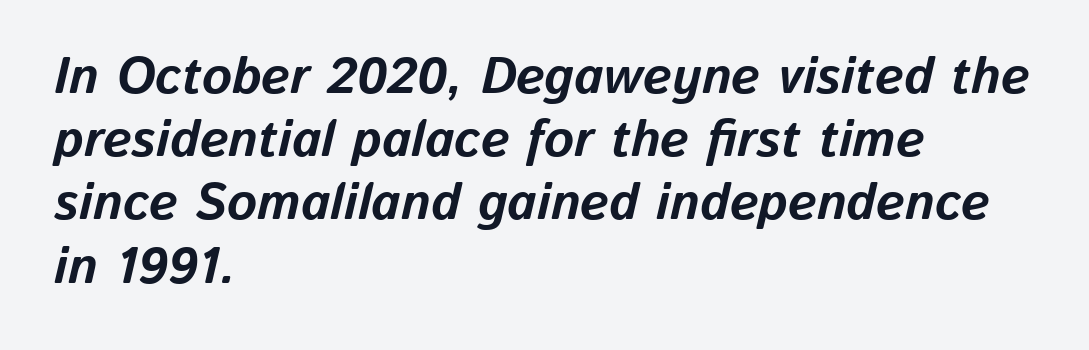
{"italic": "yes", "lean": "right", "slant_degrees": 13, "bold": "yes", "weight": "bold", "width": "normal", "stroke_contrast": "low", "x_height": "medium", "monospaced": "no", "underline": "no", "align": "left", "line_spacing_ratio": 1.24, "letter_spacing": "normal", "letter_spacing_em": 0.0, "glyph_px": 51}
